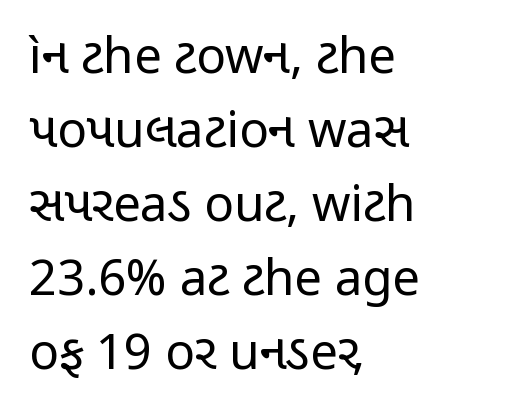
The image shows 49 px regular-weight, condensed sans-serif type, upright; set left-aligned, normal line spacing (1.51x), normal letter spacing, not underlined; low stroke contrast and a medium x-height.
